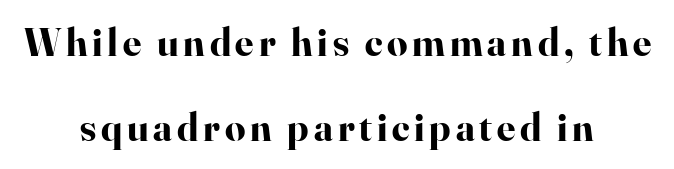
The image shows 40 px bold serif type, upright; set centered, loose line spacing (2.13x), not underlined; high stroke contrast and a small x-height.
